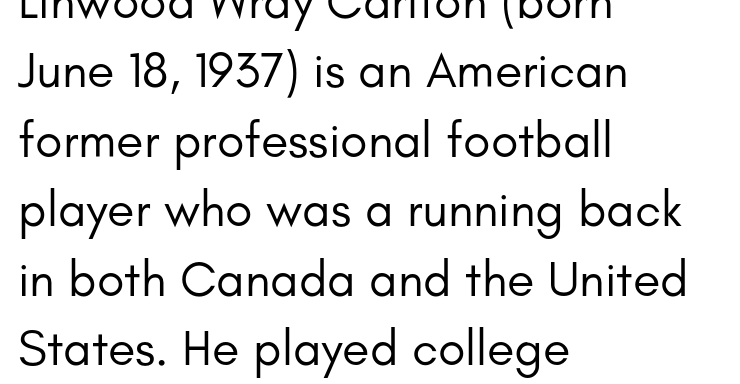
Compared with a typical body face, this is equally light or lighter still. These lines stack with their left ends in a neat column. Glance below the letters and you will spot only blank space. In terms of letterspacing, this is plain default setting. The rendering shows plain stroke endings on the letterforms — a sans-serif design.
